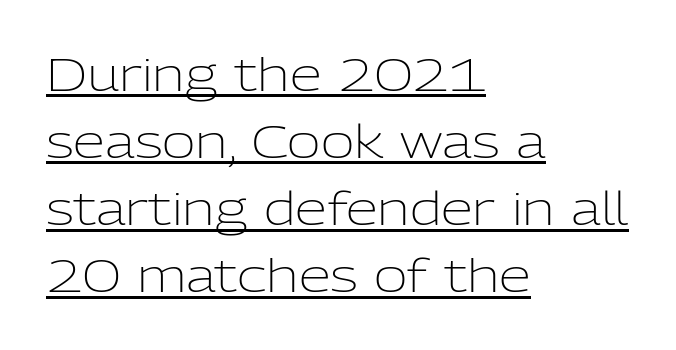
Each stroke keeps to a modest, everyday thickness or less. In terms of letterspacing, this is plain default setting. This rendering employs a face without finishing strokes, i.e., a sans-serif. Tall strokes in this sample are plumb rather than angled. Students, observe: this is what conventionally led text looks like. Is this a fixed-width face? No — the glyphs have proportional, varying widths.
